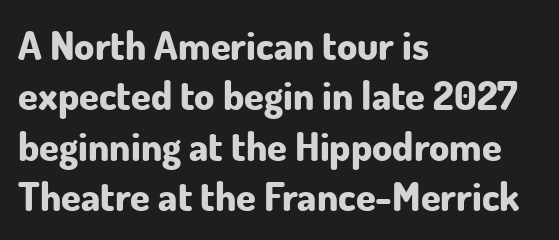
The image shows 40 px bold sans-serif type, upright; set left-aligned, normal line spacing (1.26x), normal letter spacing, not underlined; low stroke contrast and a small x-height.
